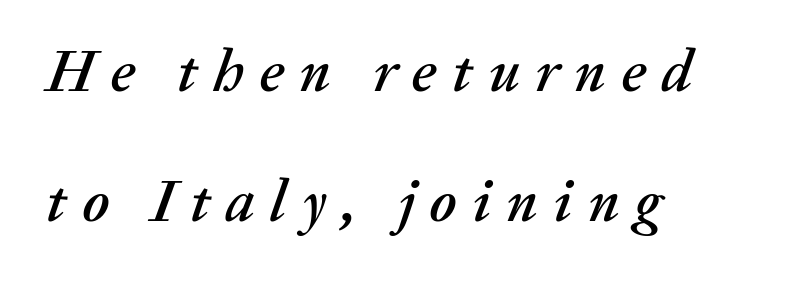
Q: Is the text italic (slanted)? A: Yes, it leans right by about 20 degrees.
Q: Is the text underlined? A: No.
Q: How is the paragraph aligned? A: Left-aligned.
Q: Is the spacing between letters normal or unusually wide? A: Unusually wide.
Q: Is the spacing between lines tight, normal or loose? A: Loose.
Q: Width (condensed, normal, or wide)? A: Normal.
Q: Stroke contrast? A: Medium.
Q: x-height? A: Medium.
Q: Monospaced? A: No.
